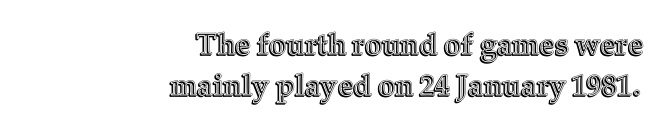
The image shows 30 px text type, upright; set right-aligned, normal line spacing (1.38x), normal letter spacing, not underlined; a medium x-height.
